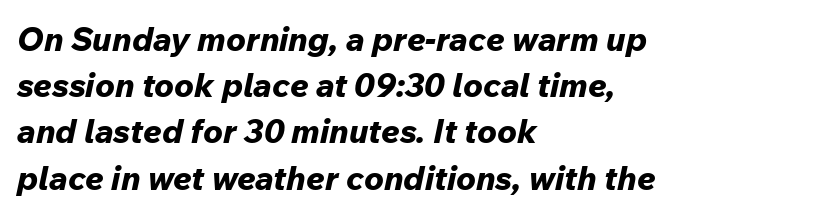
The image shows 33 px bold type, italic (leaning right); set left-aligned, normal line spacing (1.4x), normal letter spacing, not underlined; low stroke contrast and a medium x-height.
